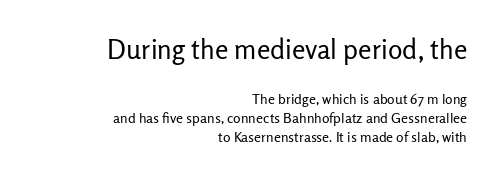
{"italic": "no", "bold": "no", "underline": "no", "align": "right", "line_spacing": "normal", "line_spacing_ratio": 1.36, "letter_spacing": "normal", "letter_spacing_em": 0.0, "larger_block": "first", "size_ratio": 1.93, "glyph_px": 27}
